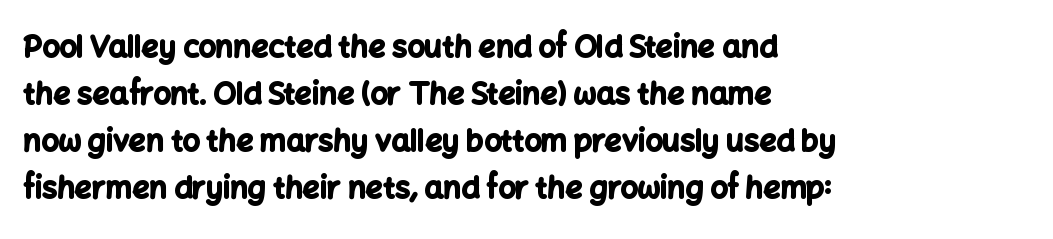
The image shows 30 px bold sans-serif type, upright; set left-aligned, normal line spacing (1.57x), normal letter spacing, not underlined; low stroke contrast and a medium x-height.
